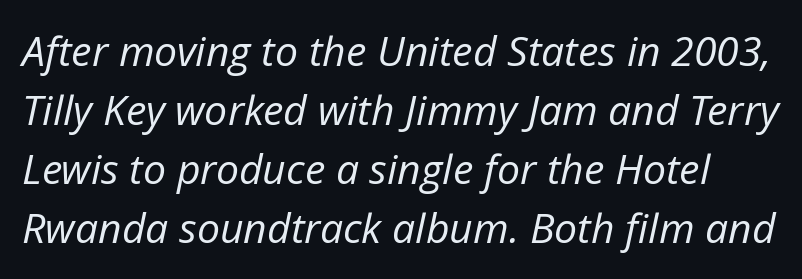
Q: Is the text bold? A: No.
Q: Is the text italic (slanted)? A: Yes, it leans right by about 12 degrees.
Q: Is the text underlined? A: No.
Q: Is the spacing between letters normal or unusually wide? A: Normal.
Q: Is the spacing between lines tight, normal or loose? A: Normal.
Q: Width (condensed, normal, or wide)? A: Normal.
Q: Stroke contrast? A: Low.
Q: x-height? A: Medium.
Q: Monospaced? A: No.
